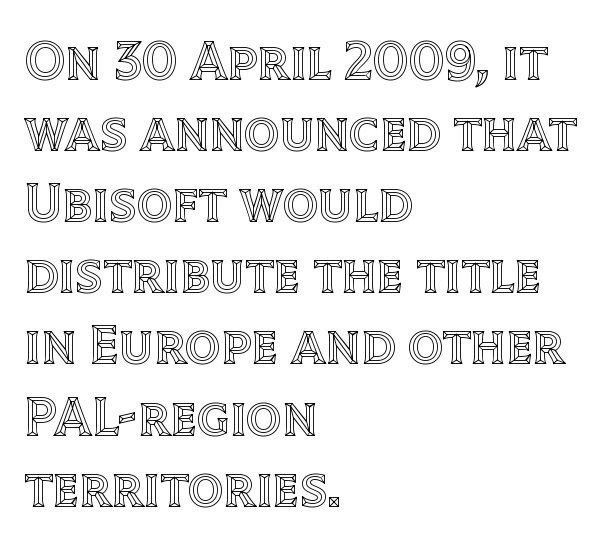
{"italic": "no", "width": "normal", "x_height": "large", "monospaced": "no", "underline": "no", "align": "left", "line_spacing": "normal", "line_spacing_ratio": 1.27, "letter_spacing": "normal", "letter_spacing_em": 0.0, "glyph_px": 56}
